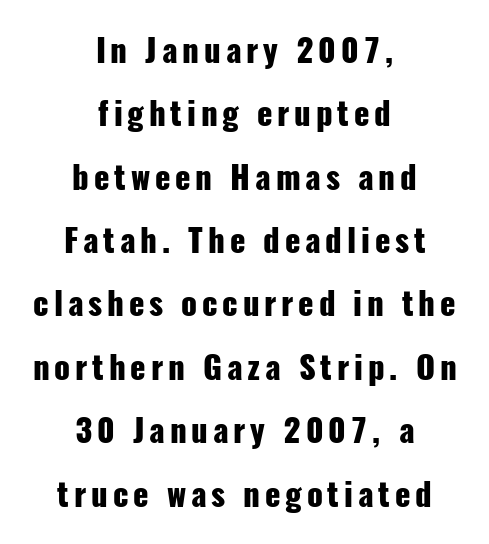
The image shows 32 px heavy, condensed sans-serif type, upright; set centered, loose line spacing (1.98x), not underlined; low stroke contrast and a medium x-height.
